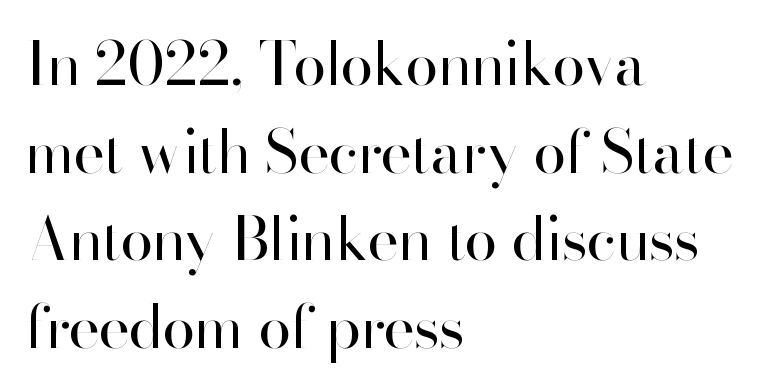
The image shows 60 px regular-weight sans-serif type, upright; set left-aligned, normal line spacing (1.46x), normal letter spacing, not underlined; high stroke contrast and a small x-height.
